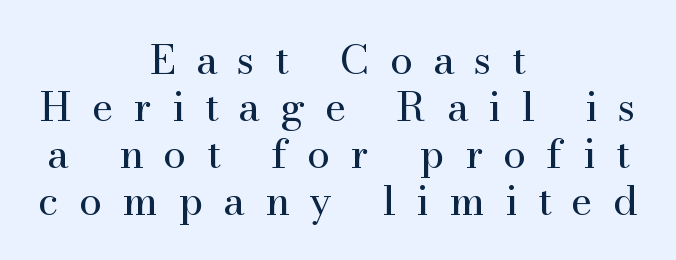
{"serif": "yes", "italic": "no", "bold": "no", "weight": "regular", "width": "normal", "stroke_contrast": "medium", "x_height": "small", "monospaced": "no", "underline": "no", "align": "center", "line_spacing": "tight", "line_spacing_ratio": 1.15, "letter_spacing": "wide", "letter_spacing_em": 0.49, "glyph_px": 41}
